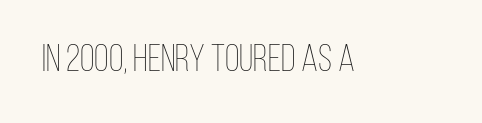
{"italic": "no", "bold": "no", "weight": "thin", "width": "condensed", "stroke_contrast": "low", "x_height": "large", "monospaced": "no", "underline": "no", "letter_spacing": "normal", "letter_spacing_em": 0.0, "glyph_px": 38}
